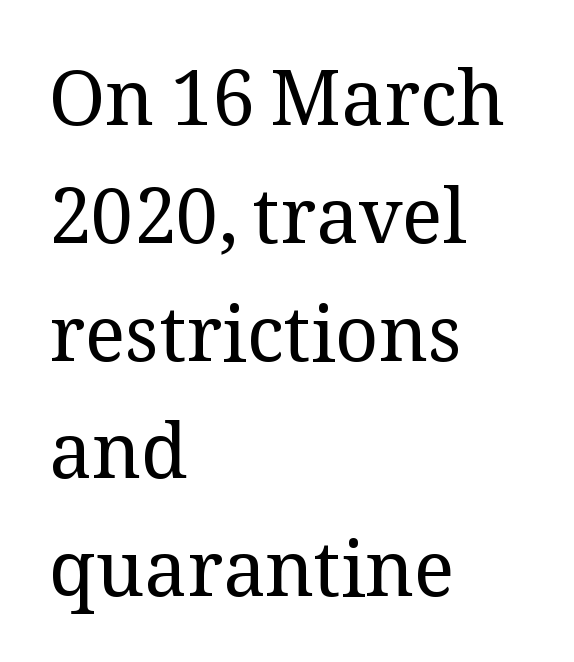
Q: Is the text bold? A: No.
Q: Is the text italic (slanted)? A: No, it is upright.
Q: Is the typeface a serif or a sans-serif typeface? A: Serif.
Q: Is the text underlined? A: No.
Q: How is the paragraph aligned? A: Left-aligned.
Q: Is the spacing between letters normal or unusually wide? A: Normal.
Q: Is the spacing between lines tight, normal or loose? A: Normal.
Q: Width (condensed, normal, or wide)? A: Normal.
Q: Stroke contrast? A: Medium.
Q: x-height? A: Medium.
Q: Monospaced? A: No.
